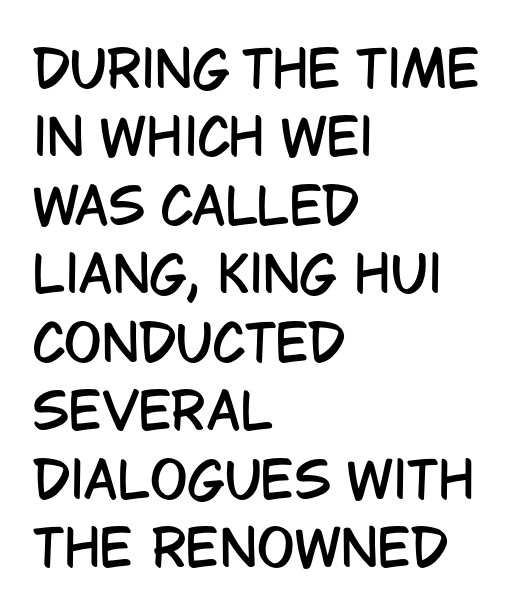
Q: Is the text italic (slanted)? A: No, it is upright.
Q: Is the typeface a serif or a sans-serif typeface? A: Sans-serif.
Q: Is the text underlined? A: No.
Q: How is the paragraph aligned? A: Left-aligned.
Q: Is the spacing between letters normal or unusually wide? A: Normal.
Q: Is the spacing between lines tight, normal or loose? A: Normal.
Q: Width (condensed, normal, or wide)? A: Condensed.
Q: Stroke contrast? A: Low.
Q: x-height? A: Large.
Q: Monospaced? A: No.
